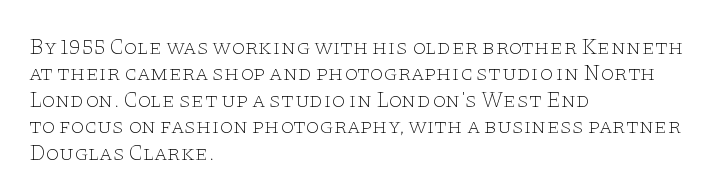
{"italic": "no", "bold": "no", "underline": "no", "align": "left", "line_spacing_ratio": 1.2, "letter_spacing": "normal", "letter_spacing_em": 0.0, "glyph_px": 22}
